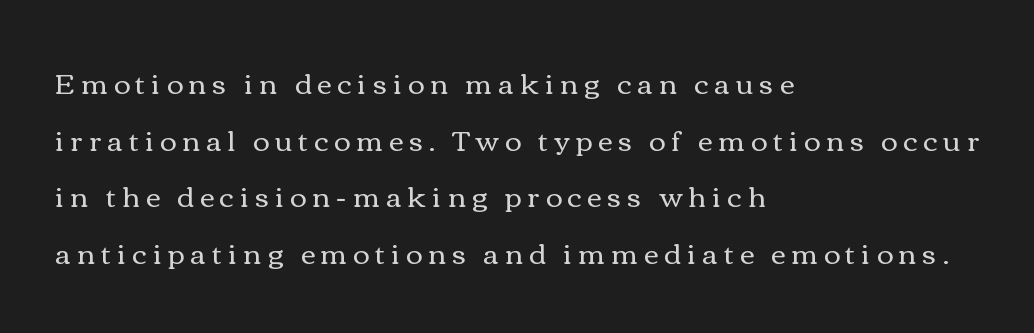
{"italic": "no", "bold": "no", "weight": "regular", "width": "wide", "x_height": "medium", "monospaced": "no", "underline": "no", "align": "left", "line_spacing": "loose", "line_spacing_ratio": 2.02, "letter_spacing": "wide", "letter_spacing_em": 0.22, "glyph_px": 28}
